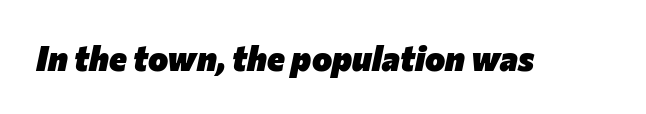
Q: Is the text bold? A: Yes.
Q: Is the text italic (slanted)? A: Yes, it leans right by about 12 degrees.
Q: Is the text underlined? A: No.
Q: Is the spacing between letters normal or unusually wide? A: Normal.
Q: Width (condensed, normal, or wide)? A: Normal.
Q: Stroke contrast? A: Low.
Q: x-height? A: Medium.
Q: Monospaced? A: No.
